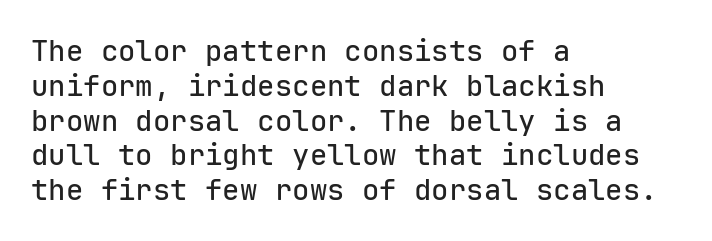
{"serif": "no", "italic": "no", "width": "normal", "stroke_contrast": "low", "x_height": "medium", "monospaced": "yes", "underline": "no", "align": "left", "line_spacing_ratio": 1.2, "letter_spacing": "normal", "letter_spacing_em": 0.0, "glyph_px": 29}
